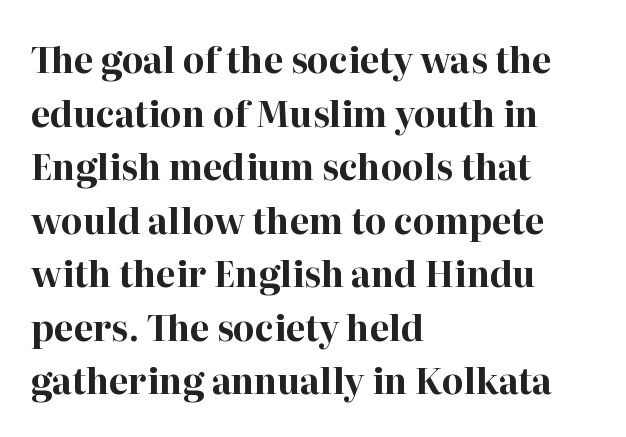
The image shows 35 px bold serif type, upright; set left-aligned, normal line spacing (1.53x), normal letter spacing, not underlined; high stroke contrast and a medium x-height.
